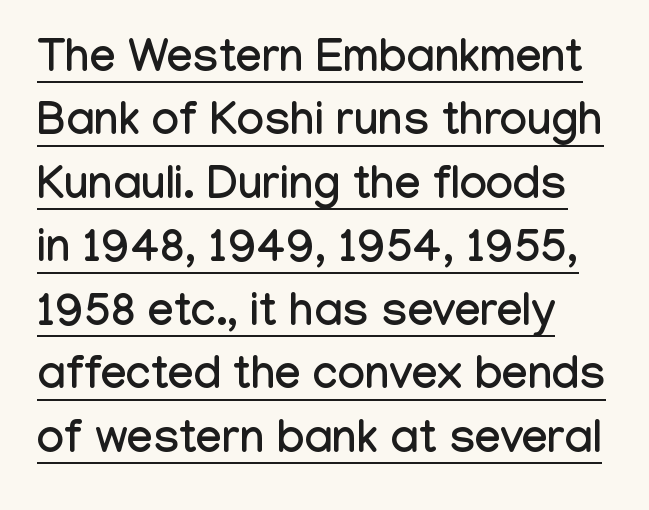
Q: Is the text italic (slanted)? A: No, it is upright.
Q: Is the typeface a serif or a sans-serif typeface? A: Sans-serif.
Q: Is the text underlined? A: Yes.
Q: Is the spacing between letters normal or unusually wide? A: Normal.
Q: Is the spacing between lines tight, normal or loose? A: Normal.
Q: Width (condensed, normal, or wide)? A: Condensed.
Q: Stroke contrast? A: Low.
Q: x-height? A: Medium.
Q: Monospaced? A: No.
